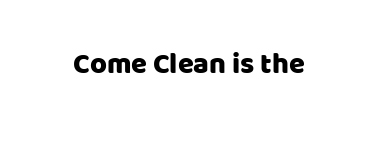
The image shows 29 px sans-serif type, upright; set normal letter spacing, not underlined; low stroke contrast and a large x-height.
